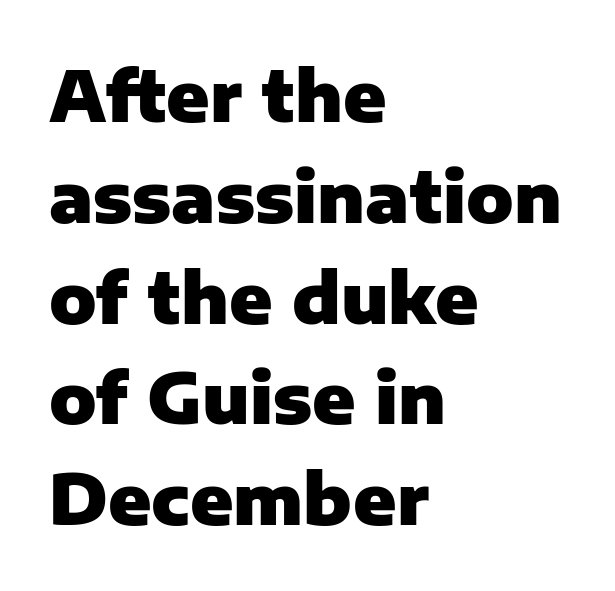
Q: Is the text bold? A: Yes.
Q: Is the text italic (slanted)? A: No, it is upright.
Q: Is the typeface a serif or a sans-serif typeface? A: Sans-serif.
Q: Is the text underlined? A: No.
Q: How is the paragraph aligned? A: Left-aligned.
Q: Is the spacing between letters normal or unusually wide? A: Normal.
Q: Is the spacing between lines tight, normal or loose? A: Normal.
Q: Width (condensed, normal, or wide)? A: Normal.
Q: Stroke contrast? A: Low.
Q: x-height? A: Medium.
Q: Monospaced? A: No.
